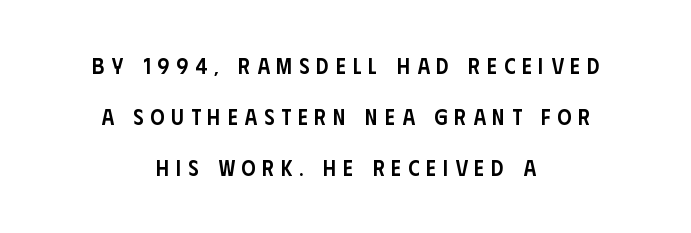
Weight: semibold (demi). Substantial extra tracking has been applied to these lines. The passage is arranged like a title page — every line centered. The axis of the letterforms is exactly vertical. A great deal of white space separates one row of letters from the next.
